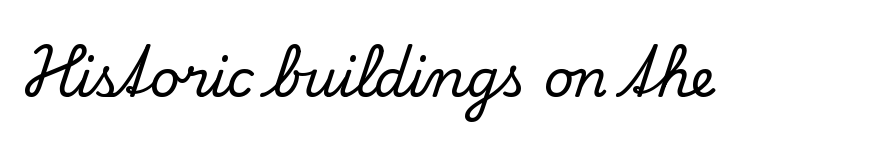
{"serif": "yes", "width": "normal", "stroke_contrast": "low", "x_height": "small", "monospaced": "no", "underline": "no", "letter_spacing": "normal", "letter_spacing_em": 0.0, "glyph_px": 52}
